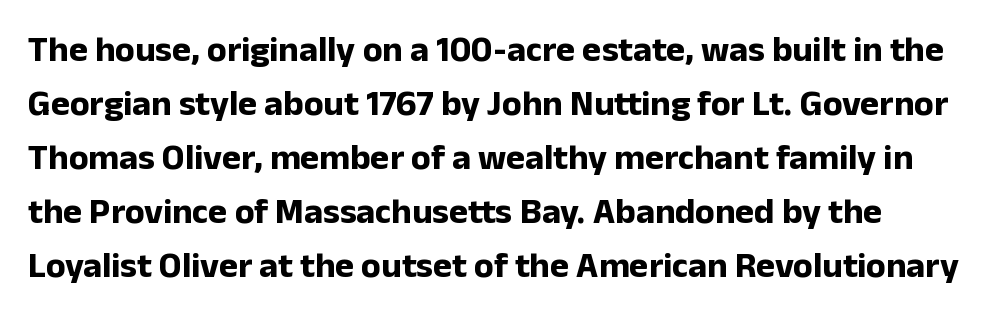
The image shows 36 px bold sans-serif type, upright; set normal line spacing (1.5x), normal letter spacing, not underlined; low stroke contrast and a medium x-height.
